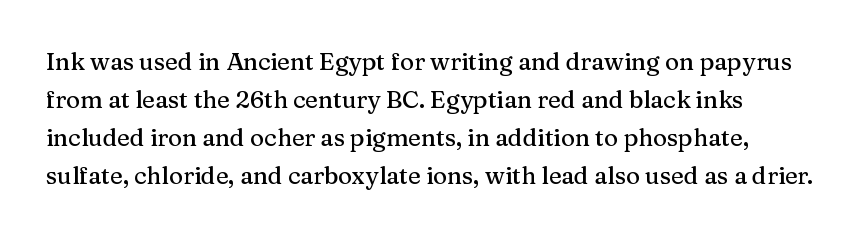
{"italic": "no", "underline": "no", "line_spacing": "normal", "line_spacing_ratio": 1.59, "letter_spacing": "normal", "letter_spacing_em": 0.0, "glyph_px": 24}
